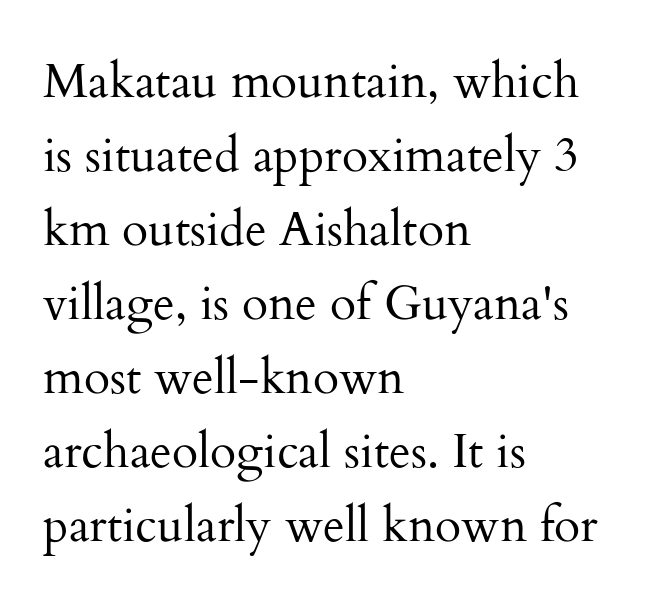
{"serif": "yes", "italic": "no", "bold": "no", "weight": "regular", "width": "normal", "stroke_contrast": "medium", "x_height": "small", "monospaced": "no", "underline": "no", "align": "left", "line_spacing": "normal", "line_spacing_ratio": 1.54, "letter_spacing": "normal", "letter_spacing_em": 0.0, "glyph_px": 48}
